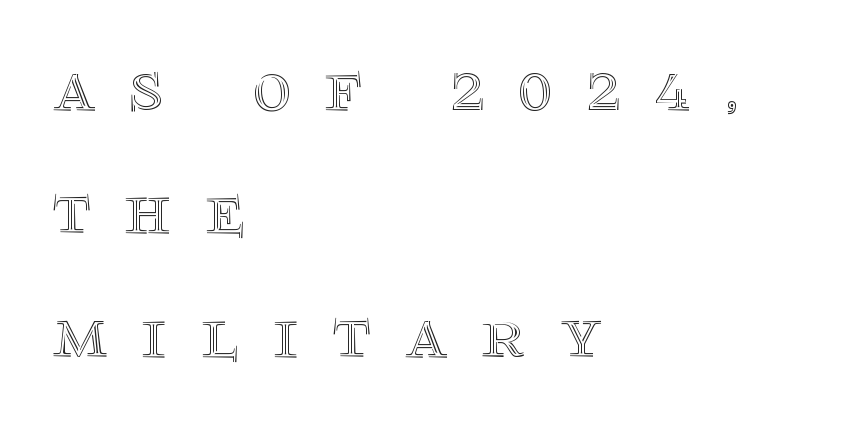
The image shows 73 px text type, upright; set left-aligned, normal line spacing (1.69x), unusually wide letter spacing (+0.48 em), not underlined; a large x-height.
